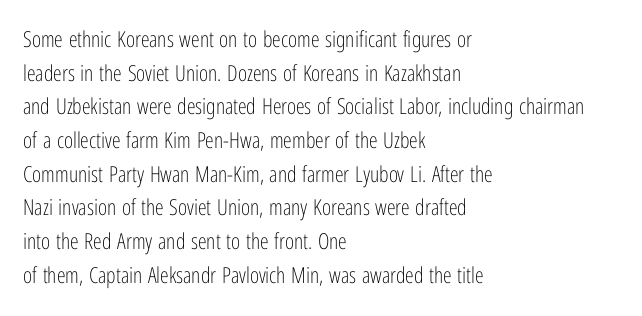
The image shows 22 px text type, upright; set left-aligned, normal line spacing (1.53x), normal letter spacing, not underlined.
